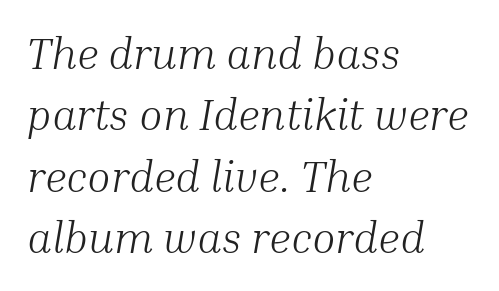
{"serif": "yes", "italic": "yes", "lean": "right", "slant_degrees": 10, "bold": "no", "weight": "light", "width": "normal", "stroke_contrast": "medium", "x_height": "medium", "monospaced": "no", "underline": "no", "align": "left", "line_spacing": "normal", "line_spacing_ratio": 1.43, "letter_spacing": "normal", "letter_spacing_em": 0.0, "glyph_px": 43}
